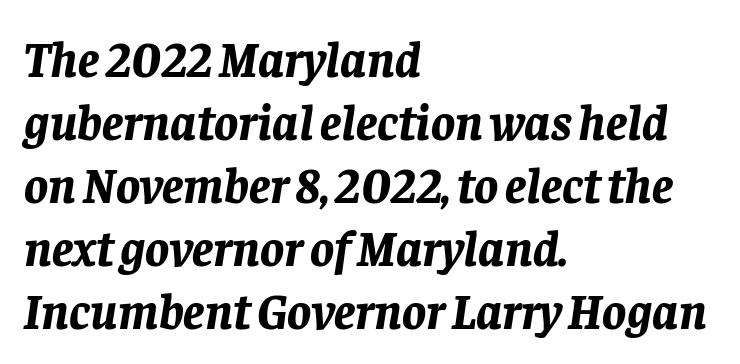
The image shows 50 px bold type, italic (leaning right); set left-aligned, normal line spacing (1.26x), normal letter spacing, not underlined; low stroke contrast and a large x-height.
